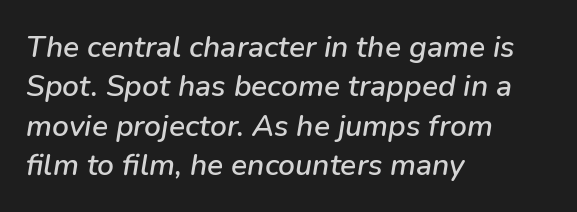
Q: Is the text italic (slanted)? A: Yes, it leans right by about 9 degrees.
Q: Is the text underlined? A: No.
Q: How is the paragraph aligned? A: Left-aligned.
Q: Is the spacing between letters normal or unusually wide? A: Normal.
Q: Is the spacing between lines tight, normal or loose? A: Normal.
Q: Width (condensed, normal, or wide)? A: Normal.
Q: Stroke contrast? A: Low.
Q: x-height? A: Medium.
Q: Monospaced? A: No.
